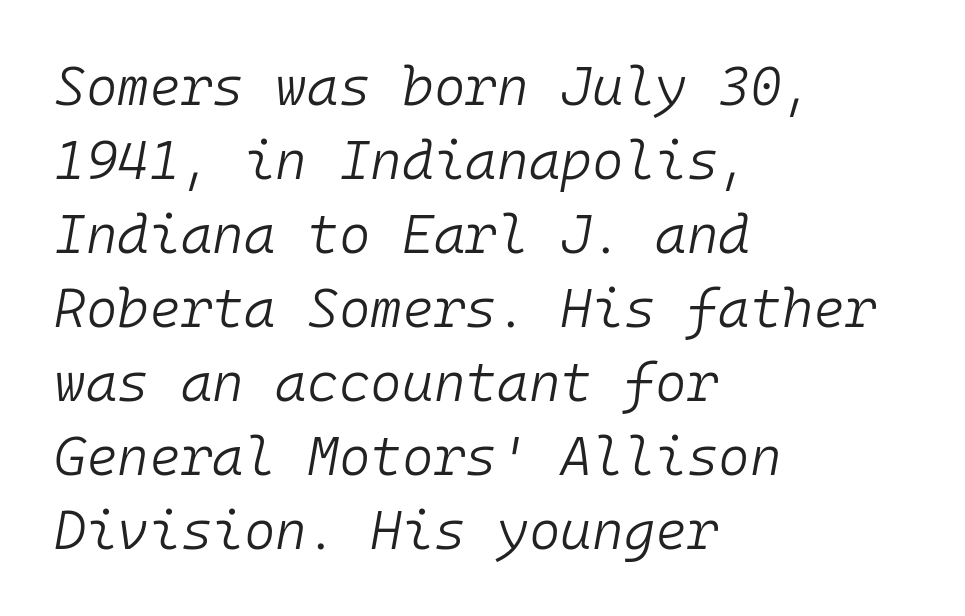
The image shows 54 px light type, italic (leaning right), monospaced; set left-aligned, normal line spacing (1.37x), normal letter spacing, not underlined; low stroke contrast and a medium x-height.
